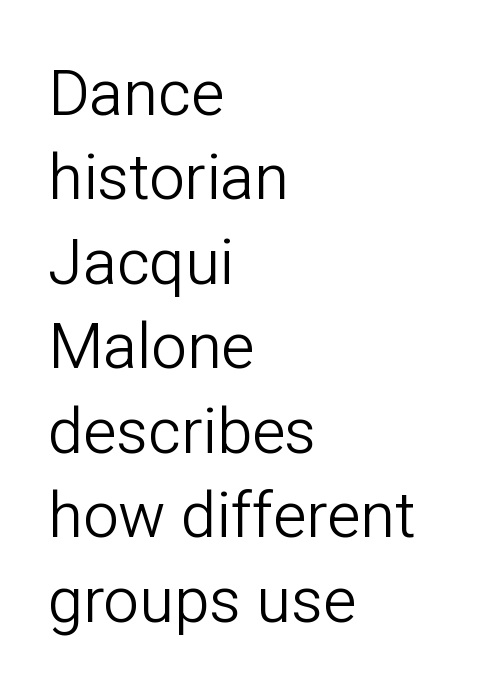
The image shows 63 px light sans-serif type, upright; set left-aligned, normal line spacing (1.34x), normal letter spacing, not underlined; low stroke contrast and a medium x-height.
